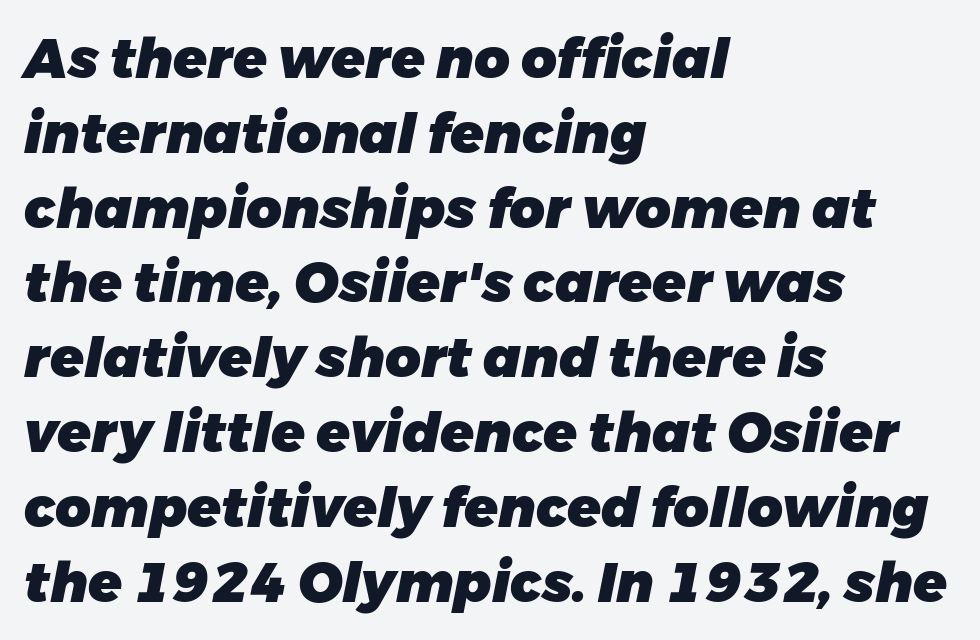
The image shows 55 px heavy type, italic (leaning right); set left-aligned, normal line spacing (1.36x), normal letter spacing, not underlined; low stroke contrast and a medium x-height.
